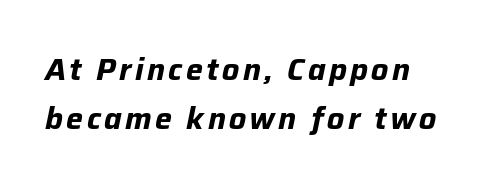
{"italic": "yes", "lean": "right", "slant_degrees": 12, "bold": "yes", "weight": "bold", "width": "normal", "stroke_contrast": "low", "x_height": "medium", "monospaced": "no", "underline": "no", "align": "left", "line_spacing": "normal", "line_spacing_ratio": 1.62, "glyph_px": 30}
